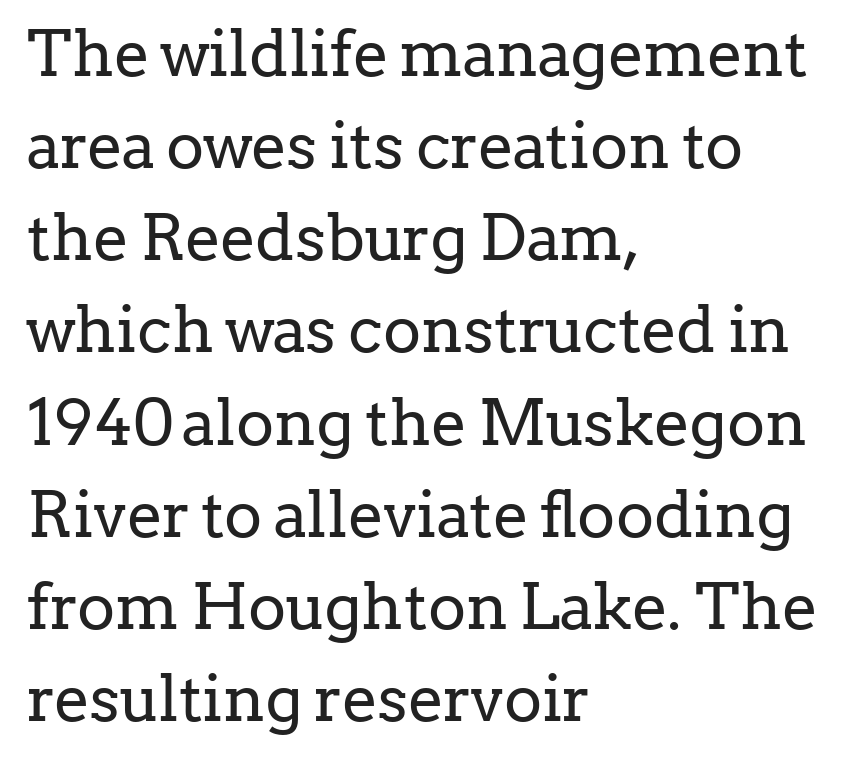
The image shows 64 px regular-weight serif type, upright; set left-aligned, normal line spacing (1.44x), normal letter spacing, not underlined; low stroke contrast and a medium x-height.
